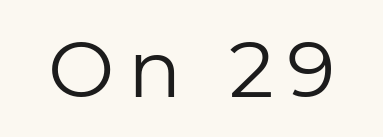
Q: Is the text bold? A: No.
Q: Is the text italic (slanted)? A: No, it is upright.
Q: Is the typeface a serif or a sans-serif typeface? A: Sans-serif.
Q: Is the text underlined? A: No.
Q: Width (condensed, normal, or wide)? A: Normal.
Q: Stroke contrast? A: Low.
Q: x-height? A: Medium.
Q: Monospaced? A: No.
